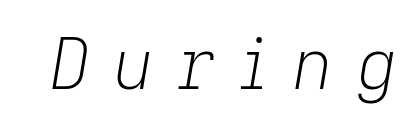
Q: Is the text bold? A: No.
Q: Is the text italic (slanted)? A: Yes, it leans right by about 9 degrees.
Q: Is the text underlined? A: No.
Q: Is the spacing between letters normal or unusually wide? A: Unusually wide.
Q: Width (condensed, normal, or wide)? A: Normal.
Q: Stroke contrast? A: Low.
Q: x-height? A: Medium.
Q: Monospaced? A: No.
